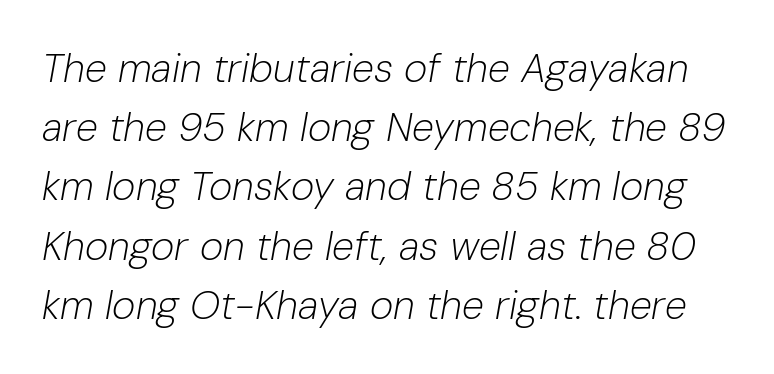
Q: Is the text bold? A: No.
Q: Is the text italic (slanted)? A: Yes, it leans right by about 10 degrees.
Q: Is the text underlined? A: No.
Q: Is the spacing between letters normal or unusually wide? A: Normal.
Q: Is the spacing between lines tight, normal or loose? A: Normal.
Q: Width (condensed, normal, or wide)? A: Normal.
Q: Stroke contrast? A: Low.
Q: x-height? A: Medium.
Q: Monospaced? A: No.
